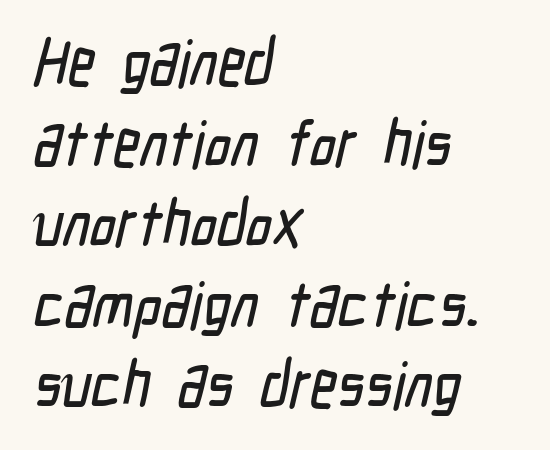
Q: Is the typeface a serif or a sans-serif typeface? A: Sans-serif.
Q: Is the text underlined? A: No.
Q: How is the paragraph aligned? A: Left-aligned.
Q: Is the spacing between letters normal or unusually wide? A: Normal.
Q: Width (condensed, normal, or wide)? A: Condensed.
Q: Stroke contrast? A: Low.
Q: x-height? A: Medium.
Q: Monospaced? A: No.
